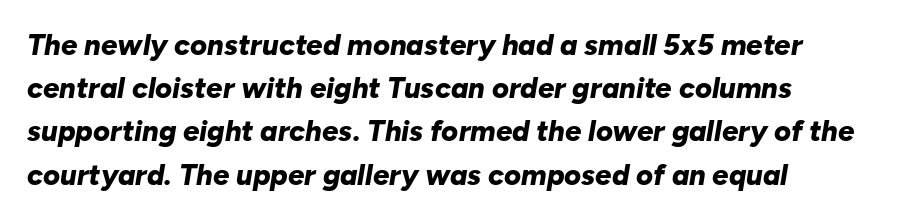
Q: Is the text bold? A: Yes.
Q: Is the text italic (slanted)? A: Yes, it leans right by about 10 degrees.
Q: Is the text underlined? A: No.
Q: How is the paragraph aligned? A: Left-aligned.
Q: Is the spacing between letters normal or unusually wide? A: Normal.
Q: Is the spacing between lines tight, normal or loose? A: Normal.
Q: Width (condensed, normal, or wide)? A: Normal.
Q: Stroke contrast? A: Low.
Q: x-height? A: Medium.
Q: Monospaced? A: No.
